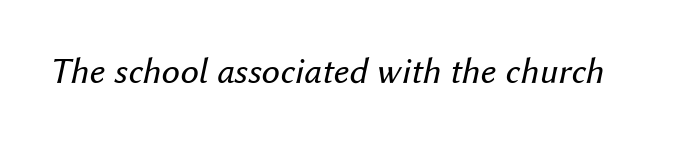
{"italic": "yes", "lean": "right", "slant_degrees": 12, "bold": "no", "weight": "regular", "width": "normal", "stroke_contrast": "medium", "x_height": "medium", "monospaced": "no", "underline": "no", "letter_spacing": "normal", "letter_spacing_em": 0.0, "glyph_px": 37}
